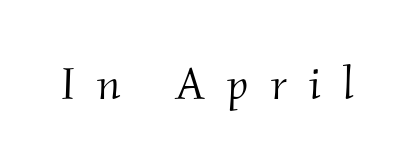
Spacing between characters has been opened up far beyond the box default. Emphasis-style slanted type is in use. Nobody drew a line under any word here. Summary of weight: not heavy and not bold. The rendering shows small feet on the letterforms — a serif design.
